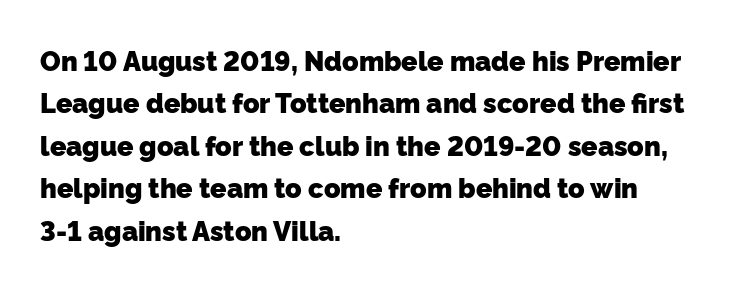
The image shows 27 px bold type; set left-aligned, normal line spacing (1.57x), normal letter spacing, not underlined.
